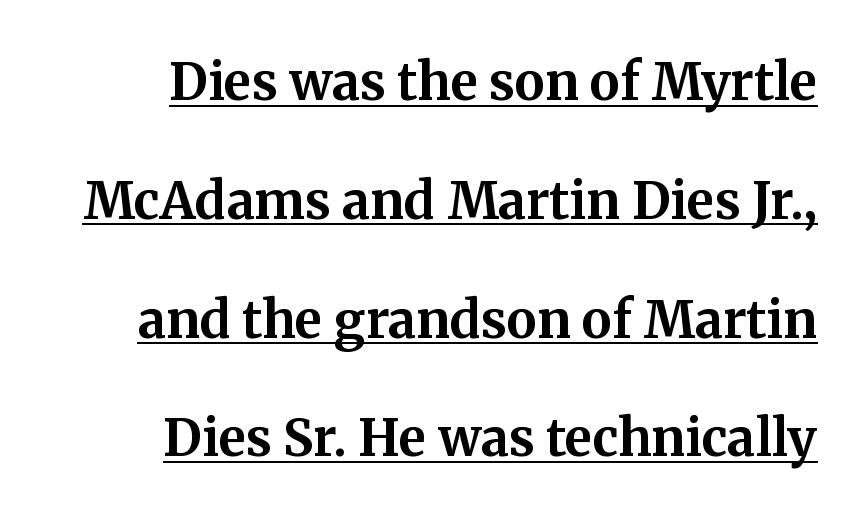
The image shows 51 px bold serif type, upright; set loose line spacing (2.33x), normal letter spacing, underlined; medium stroke contrast and a medium x-height.
